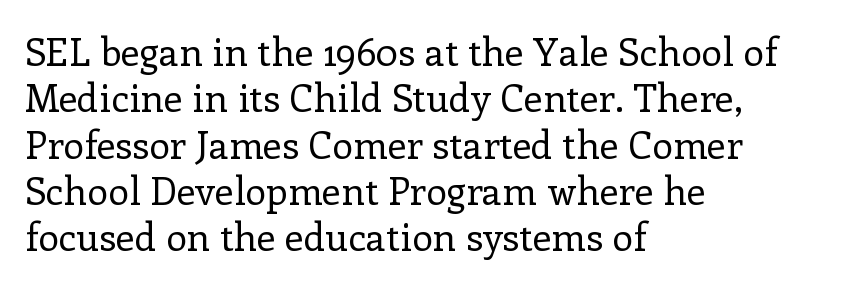
Look at the tracking — it's just the regular setting, nothing added. If you drew a line through each stem, it would be perfectly vertical. Character widths vary here, with narrow letters taking less room than wide ones. Each line starts at the same left margin while the right side varies.
